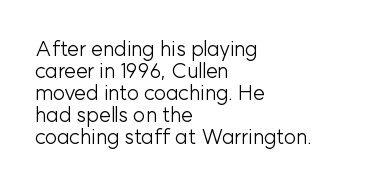
If you measured baseline to baseline, you'd find a short distance. This is the regular roman posture of the typeface. Each row of text sits above clean, open space. On a weight scale, this lands at 450 or below. Layout note: lines flush left.
